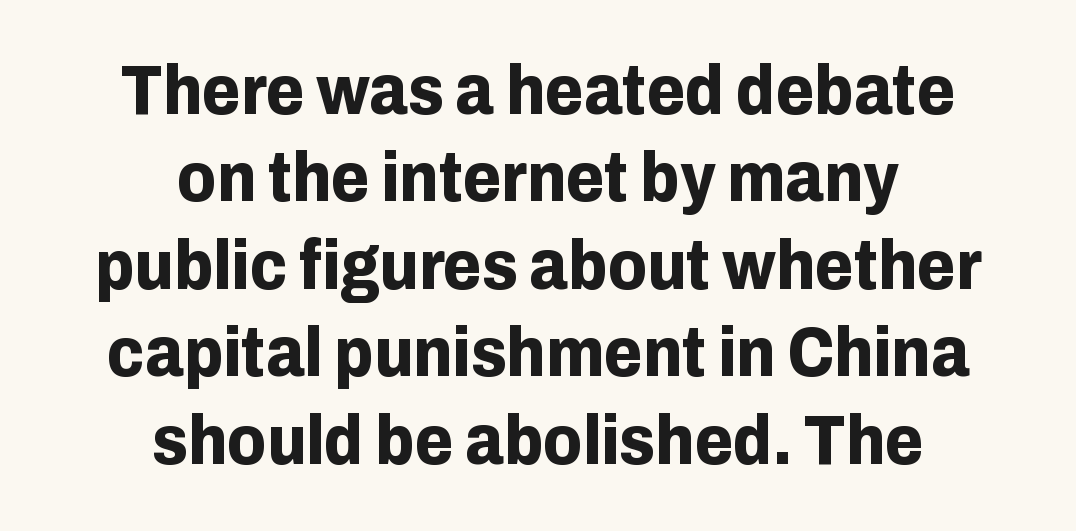
Q: Is the text bold? A: Yes.
Q: Is the text italic (slanted)? A: No, it is upright.
Q: Is the typeface a serif or a sans-serif typeface? A: Sans-serif.
Q: Is the text underlined? A: No.
Q: How is the paragraph aligned? A: Centered.
Q: Is the spacing between letters normal or unusually wide? A: Normal.
Q: Is the spacing between lines tight, normal or loose? A: Normal.
Q: Width (condensed, normal, or wide)? A: Normal.
Q: Stroke contrast? A: Low.
Q: x-height? A: Medium.
Q: Monospaced? A: No.
